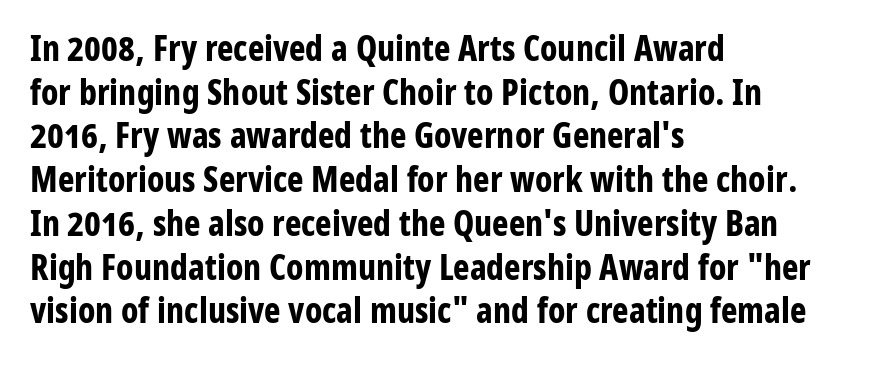
{"serif": "no", "italic": "no", "bold": "yes", "weight": "bold", "width": "condensed", "stroke_contrast": "low", "x_height": "medium", "monospaced": "no", "underline": "no", "align": "left", "line_spacing": "normal", "line_spacing_ratio": 1.25, "letter_spacing": "normal", "letter_spacing_em": 0.0, "glyph_px": 35}
